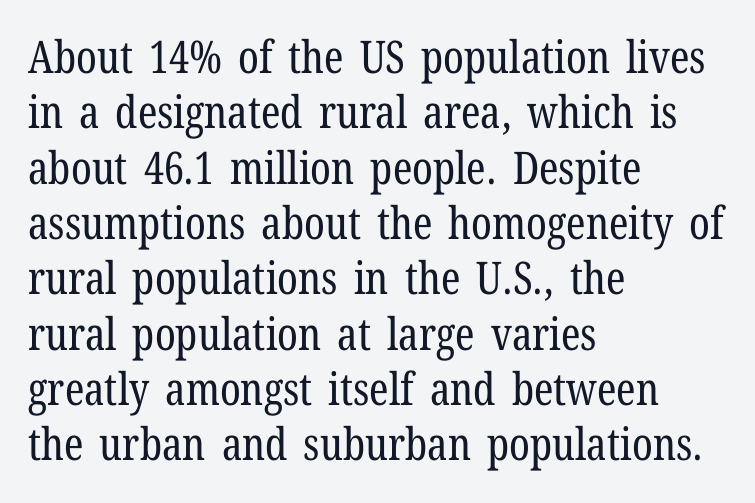
Q: Is the text bold? A: No.
Q: Is the text italic (slanted)? A: No, it is upright.
Q: Is the typeface a serif or a sans-serif typeface? A: Serif.
Q: Is the text underlined? A: No.
Q: How is the paragraph aligned? A: Left-aligned.
Q: Is the spacing between letters normal or unusually wide? A: Normal.
Q: Width (condensed, normal, or wide)? A: Condensed.
Q: Stroke contrast? A: Low.
Q: x-height? A: Medium.
Q: Monospaced? A: No.
